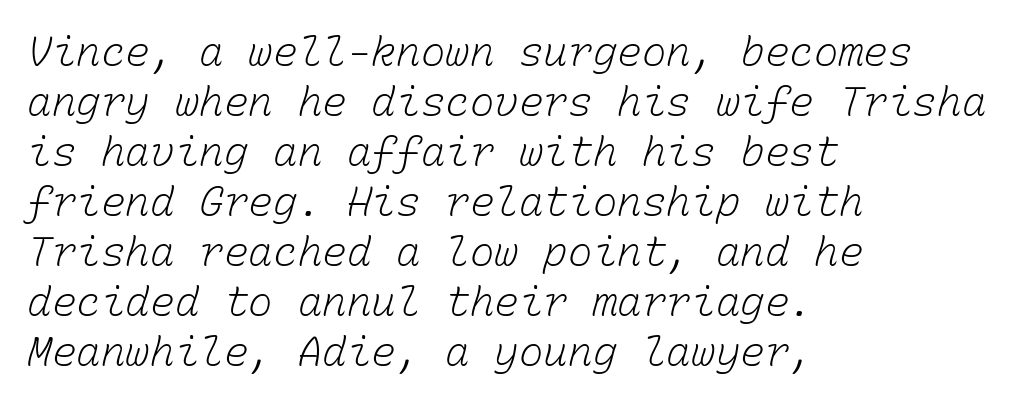
Casual observation: everything's shoved over to the left. Characters follow at the spacing the type designer built in. No chunkiness to these letters — they're not bold. Descenders hang freely into open space. Is this a fixed-width face? Yes — each glyph sits in an identical cell.
